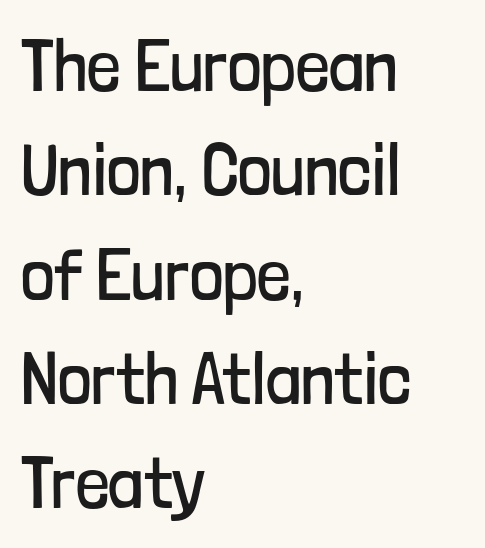
Q: Is the text bold? A: No.
Q: Is the text italic (slanted)? A: No, it is upright.
Q: Is the typeface a serif or a sans-serif typeface? A: Sans-serif.
Q: Is the text underlined? A: No.
Q: How is the paragraph aligned? A: Left-aligned.
Q: Is the spacing between letters normal or unusually wide? A: Normal.
Q: Is the spacing between lines tight, normal or loose? A: Normal.
Q: Width (condensed, normal, or wide)? A: Condensed.
Q: Stroke contrast? A: Low.
Q: x-height? A: Medium.
Q: Monospaced? A: No.
